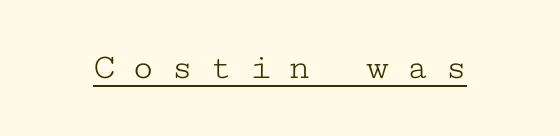
No extra ink here — the face is not bold. Beneath each row of characters lies a ruled line. Here the designer chose a console-style face with uniform glyph widths. Inter-character spacing is expanded well beyond the font's built-in metrics. Posture: straight, roman, zero tilt. Observe the serifs anchoring each vertical stroke in this sample.
